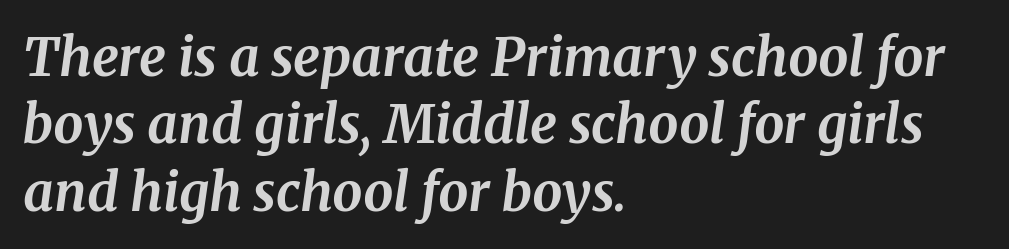
{"serif": "yes", "italic": "yes", "lean": "right", "slant_degrees": 8, "bold": "yes", "weight": "bold", "width": "normal", "stroke_contrast": "medium", "x_height": "medium", "monospaced": "no", "underline": "no", "align": "left", "line_spacing": "normal", "line_spacing_ratio": 1.27, "letter_spacing": "normal", "letter_spacing_em": 0.0, "glyph_px": 53}
